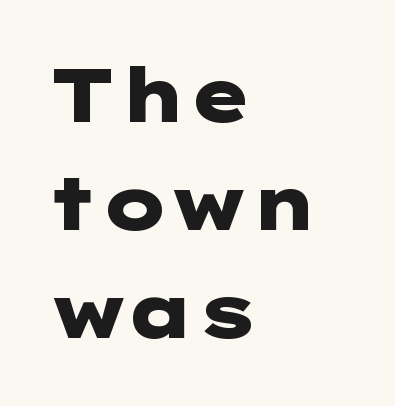
If you measured baseline to baseline, you'd find a middling distance. Unlike italic type, these characters show no tilt at all. Its strokes are broad and dark, the hallmark of bold type. Glance below the letters and you will spot only blank space. Leftover space on each line is placed entirely after the last word. Regarding serifs, this sample does without them.
